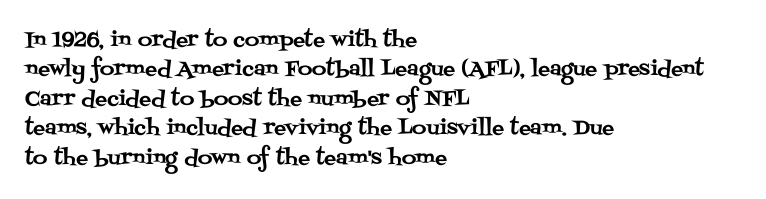
The image shows 20 px text type, upright; set left-aligned, normal line spacing (1.47x), normal letter spacing, not underlined.
